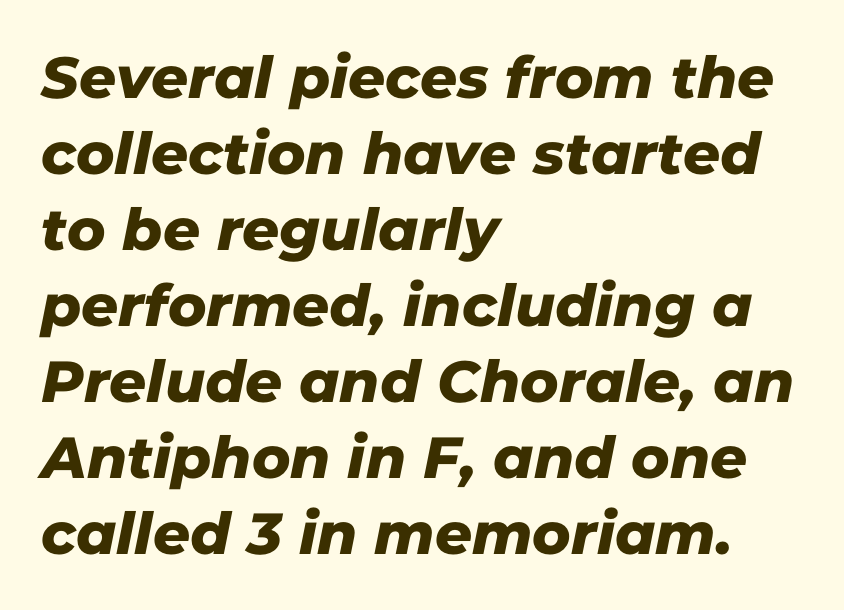
Q: Is the typeface a serif or a sans-serif typeface? A: Sans-serif.
Q: Is the text underlined? A: No.
Q: How is the paragraph aligned? A: Left-aligned.
Q: Is the spacing between letters normal or unusually wide? A: Normal.
Q: Is the spacing between lines tight, normal or loose? A: Normal.
Q: Width (condensed, normal, or wide)? A: Normal.
Q: Stroke contrast? A: Low.
Q: x-height? A: Medium.
Q: Monospaced? A: No.
